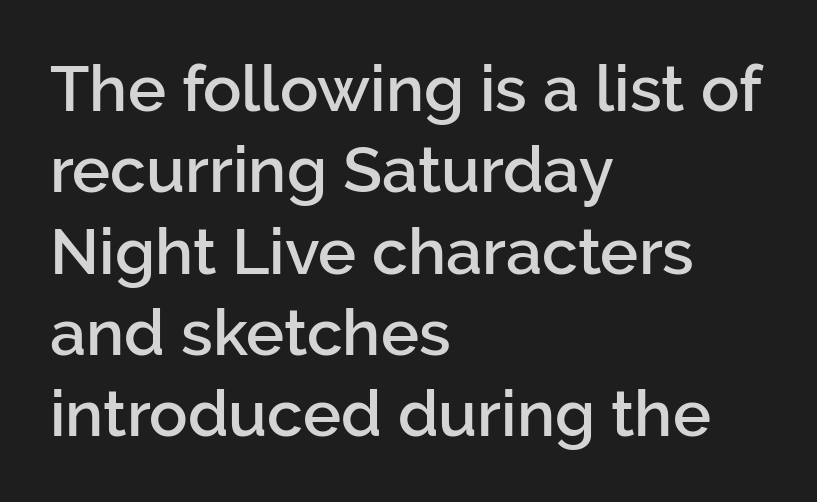
Note the varied advance widths — an 'i' is clearly narrower than an 'm'. What weight is shown? A semibold, between regular and bold. In terms of letterspacing, this is plain default setting. Unlike italic type, these characters show no tilt at all. The words here are not underlined. A sans-serif font was chosen for this passage.
